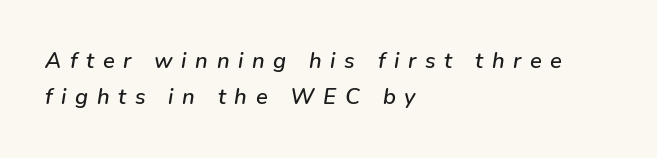
In terms of posture, this sample is oblique. Look at the tracking — it's clearly loosened, letters drifting apart. This block has exactly the height ordinary leading produces. Underlining? Definitely not there.
